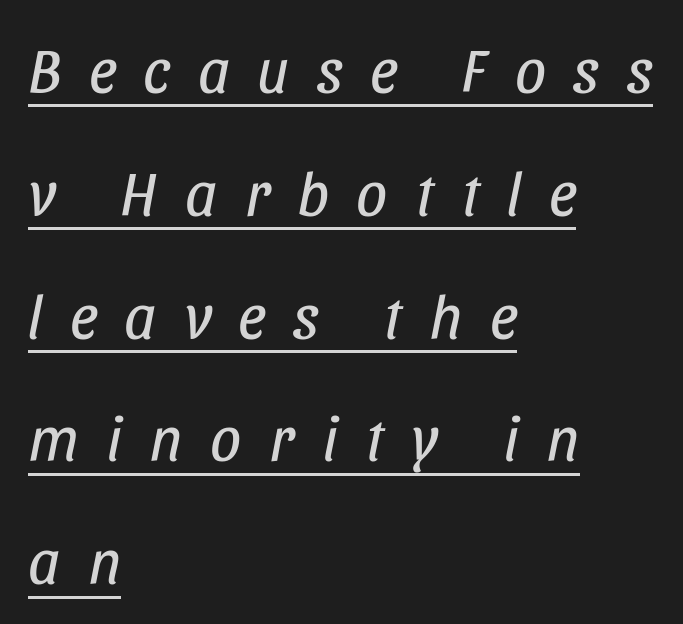
The image shows 62 px regular-weight, condensed type, italic (leaning right); set left-aligned, loose line spacing (1.98x), unusually wide letter spacing (+0.44 em), underlined; low stroke contrast and a large x-height.
